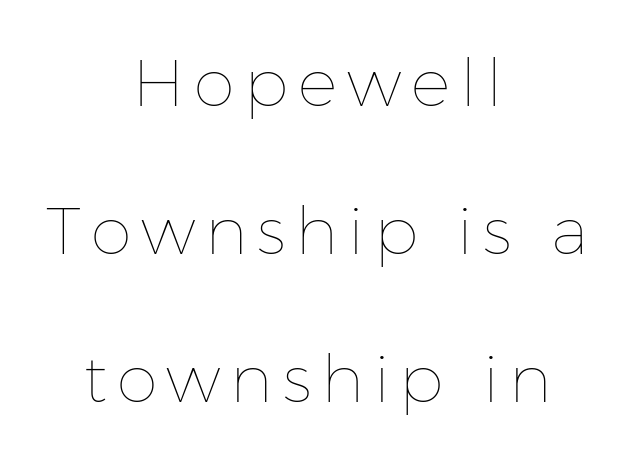
The image shows 66 px thin type, upright; set centered, loose line spacing (2.24x), not underlined; low stroke contrast and a medium x-height.
